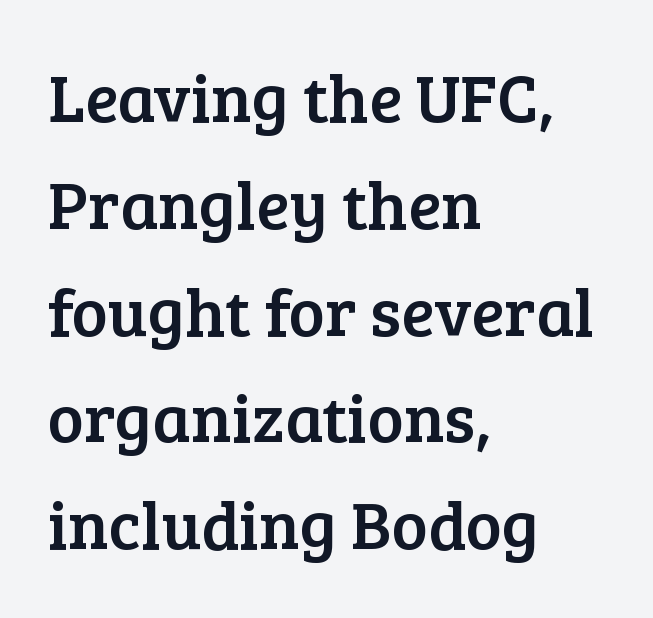
The specimen omits any rule beneath the text block's lines. A typesetter would call this leading conventional body-copy spacing. Classification — serif. Proportional: the letters do not fall into vertical columns. The horizontal fit of the characters is conventional and even.
